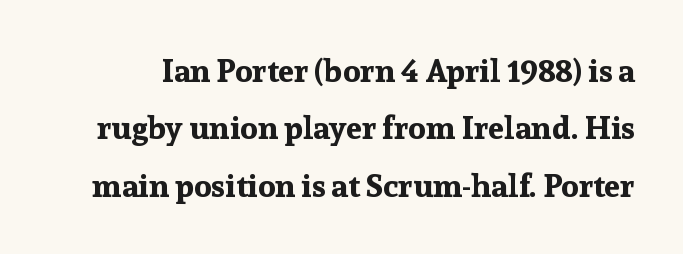
{"serif": "yes", "italic": "no", "bold": "yes", "weight": "bold", "width": "normal", "stroke_contrast": "low", "x_height": "medium", "monospaced": "no", "underline": "no", "line_spacing_ratio": 1.79, "letter_spacing": "normal", "letter_spacing_em": 0.0, "glyph_px": 32}
